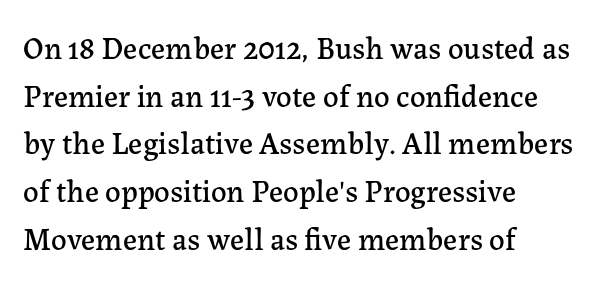
The image shows 31 px serif type, upright; set left-aligned, normal line spacing (1.54x), normal letter spacing, not underlined; low stroke contrast and a medium x-height.
